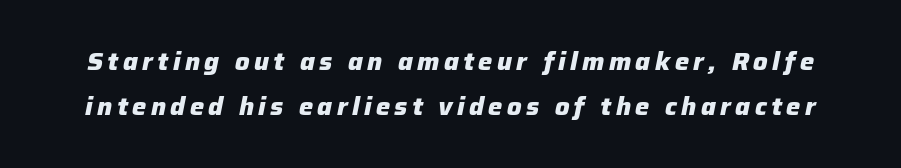
Q: Is the text bold? A: Yes.
Q: Is the text italic (slanted)? A: Yes, it leans right by about 12 degrees.
Q: Is the text underlined? A: No.
